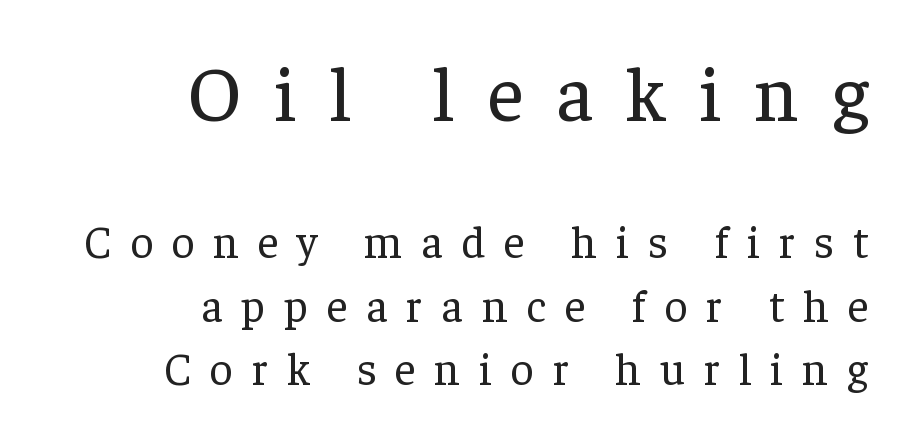
Look at the glyph heights: the upper group is clearly the bigger setting. Tracking here is generous; glyphs stand well apart from one another. Serifs: yes, visible at the terminals of the letterforms. A typesetter would call this proportional, since set widths differ per character. The zone under the glyphs is completely vacant.
